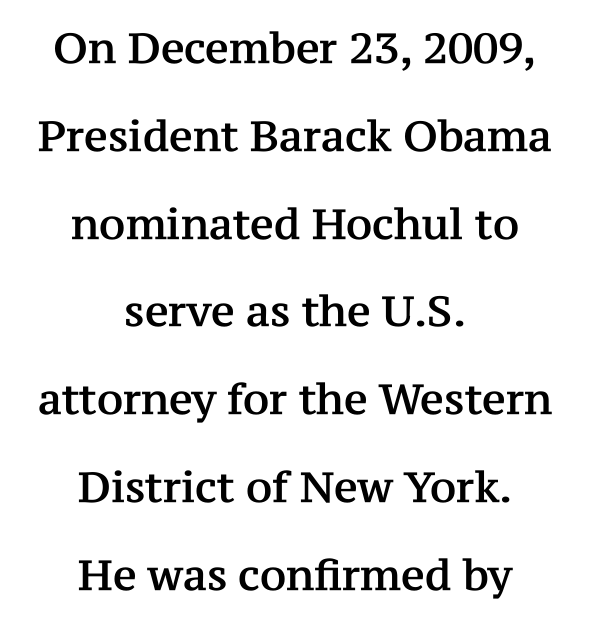
Q: Is the text italic (slanted)? A: No, it is upright.
Q: Is the typeface a serif or a sans-serif typeface? A: Serif.
Q: Is the text underlined? A: No.
Q: How is the paragraph aligned? A: Centered.
Q: Is the spacing between letters normal or unusually wide? A: Normal.
Q: Is the spacing between lines tight, normal or loose? A: Loose.
Q: Width (condensed, normal, or wide)? A: Normal.
Q: Stroke contrast? A: Medium.
Q: x-height? A: Medium.
Q: Monospaced? A: No.
